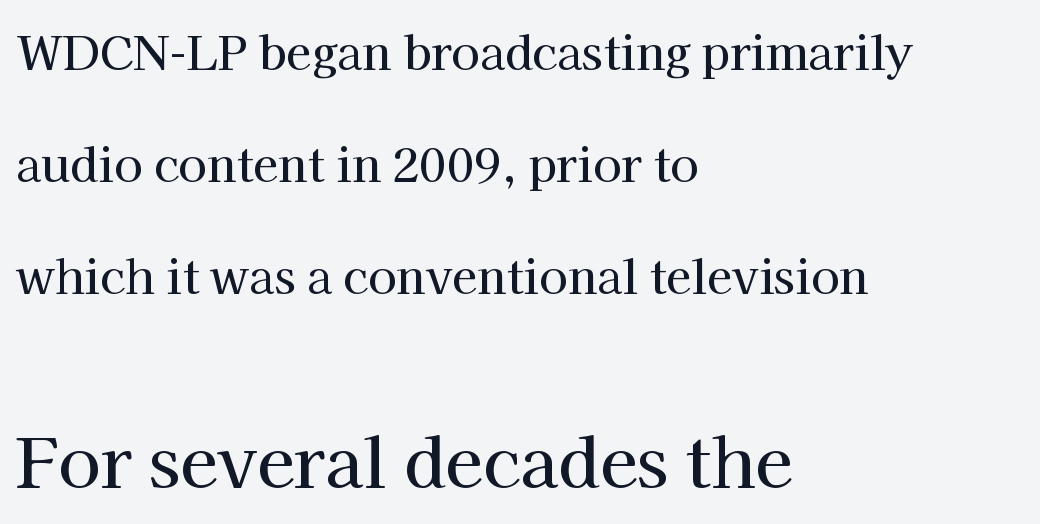
{"serif": "yes", "italic": "no", "width": "normal", "stroke_contrast": "high", "x_height": "medium", "monospaced": "no", "underline": "no", "align": "left", "line_spacing": "loose", "line_spacing_ratio": 2.43, "letter_spacing": "normal", "letter_spacing_em": 0.0, "larger_block": "second", "size_ratio": 1.5, "glyph_px": 69}
